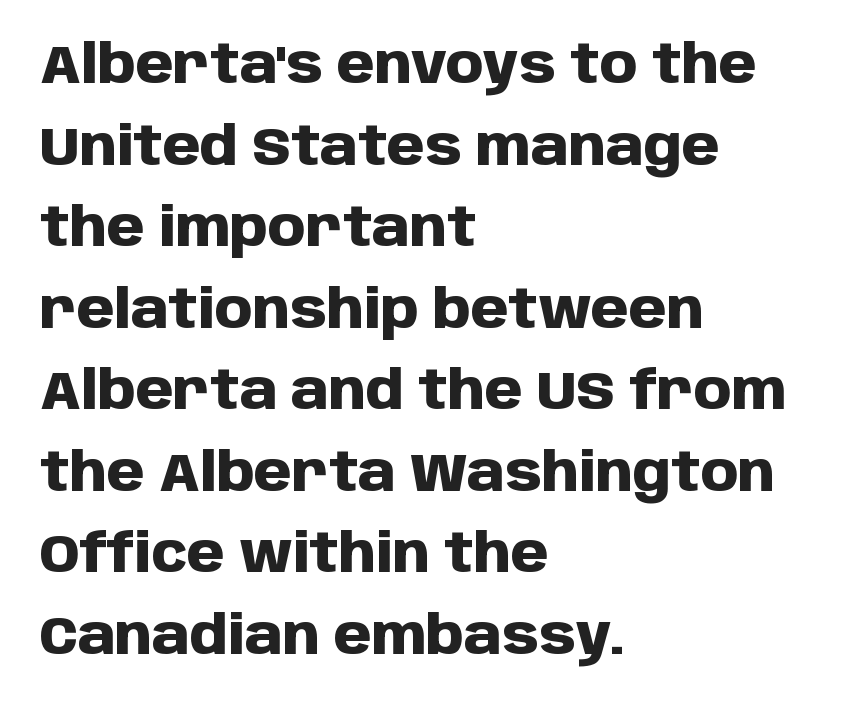
Set as a true bold cut, around the 700 mark. The lettering holds an erect, upright posture throughout. Compared with a centered layout, this one pins lines to the left instead. In terms of letterspacing, this is plain default setting. The space beneath each line is pristine and unruled.
